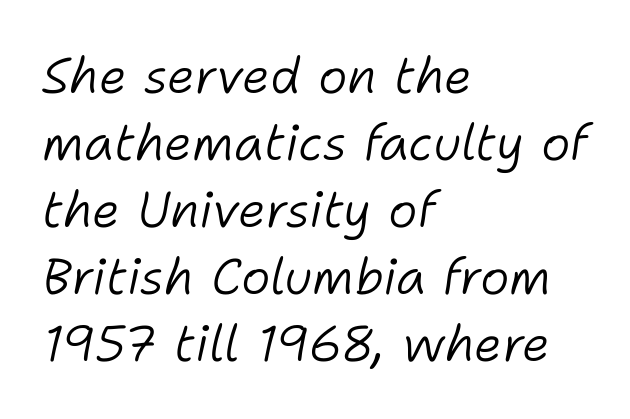
Q: Is the text bold? A: No.
Q: Is the text italic (slanted)? A: Yes, it leans right by about 11 degrees.
Q: Is the text underlined? A: No.
Q: How is the paragraph aligned? A: Left-aligned.
Q: Is the spacing between letters normal or unusually wide? A: Normal.
Q: Is the spacing between lines tight, normal or loose? A: Normal.
Q: Width (condensed, normal, or wide)? A: Normal.
Q: Stroke contrast? A: Low.
Q: x-height? A: Medium.
Q: Monospaced? A: No.
